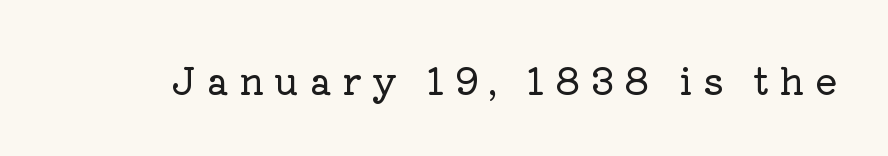
{"serif": "yes", "italic": "no", "width": "normal", "stroke_contrast": "low", "x_height": "medium", "monospaced": "no", "underline": "no", "letter_spacing": "wide", "letter_spacing_em": 0.28, "glyph_px": 37}
